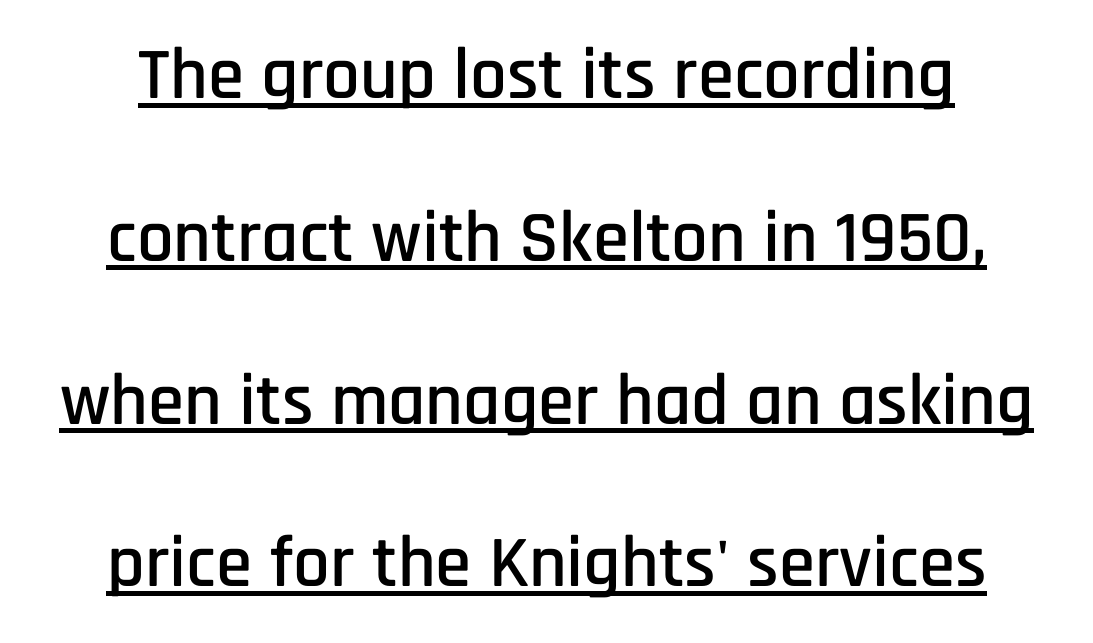
{"serif": "no", "italic": "no", "width": "condensed", "stroke_contrast": "low", "x_height": "large", "monospaced": "no", "underline": "yes", "line_spacing": "loose", "line_spacing_ratio": 2.23, "letter_spacing": "normal", "letter_spacing_em": 0.0, "glyph_px": 73}
